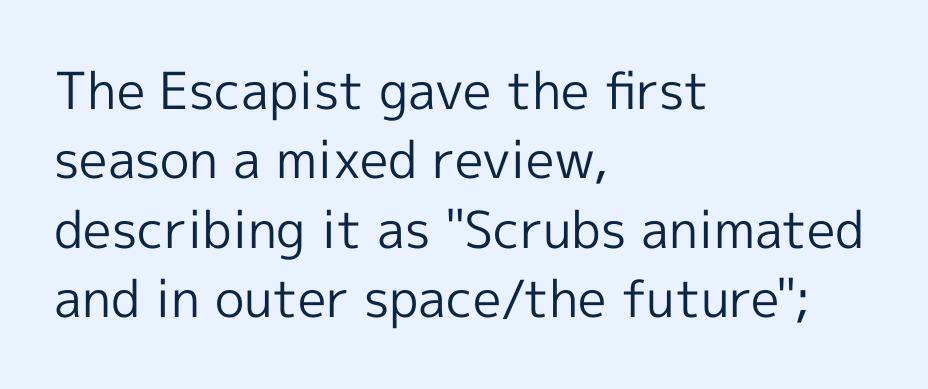
Q: Is the text bold? A: No.
Q: Is the text italic (slanted)? A: No, it is upright.
Q: Is the typeface a serif or a sans-serif typeface? A: Sans-serif.
Q: Is the text underlined? A: No.
Q: How is the paragraph aligned? A: Left-aligned.
Q: Is the spacing between letters normal or unusually wide? A: Normal.
Q: Is the spacing between lines tight, normal or loose? A: Normal.
Q: Width (condensed, normal, or wide)? A: Normal.
Q: x-height? A: Medium.
Q: Monospaced? A: No.
